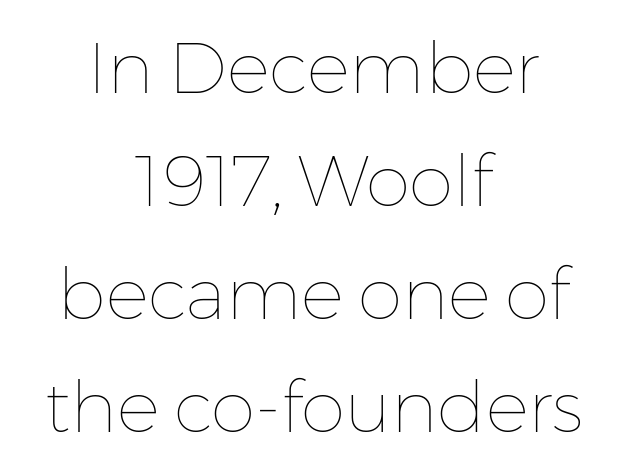
The image shows 72 px thin type, upright; set centered, normal line spacing (1.57x), normal letter spacing, not underlined; low stroke contrast and a medium x-height.
